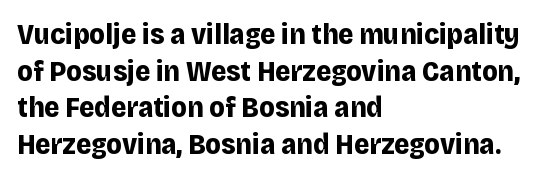
The image shows 29 px bold sans-serif type, upright; set left-aligned, normal line spacing (1.26x), normal letter spacing, not underlined; low stroke contrast and a large x-height.
